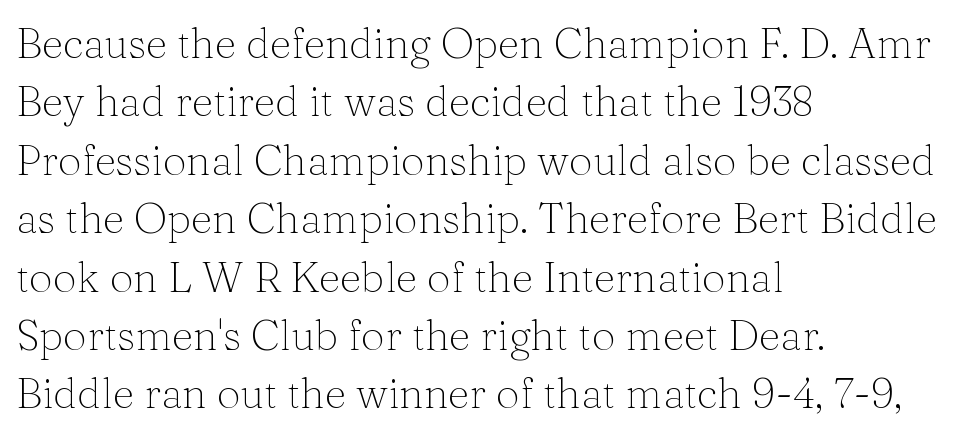
Q: Is the text bold? A: No.
Q: Is the text italic (slanted)? A: No, it is upright.
Q: Is the typeface a serif or a sans-serif typeface? A: Serif.
Q: Is the text underlined? A: No.
Q: How is the paragraph aligned? A: Left-aligned.
Q: Is the spacing between letters normal or unusually wide? A: Normal.
Q: Is the spacing between lines tight, normal or loose? A: Normal.
Q: Width (condensed, normal, or wide)? A: Normal.
Q: Stroke contrast? A: Medium.
Q: x-height? A: Medium.
Q: Monospaced? A: No.
